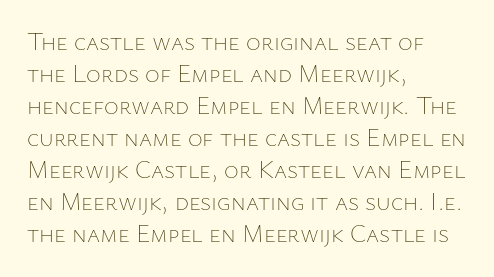
Q: Is the text bold? A: No.
Q: Is the text italic (slanted)? A: No, it is upright.
Q: Is the text underlined? A: No.
Q: How is the paragraph aligned? A: Left-aligned.
Q: Is the spacing between letters normal or unusually wide? A: Normal.
Q: Is the spacing between lines tight, normal or loose? A: Normal.
